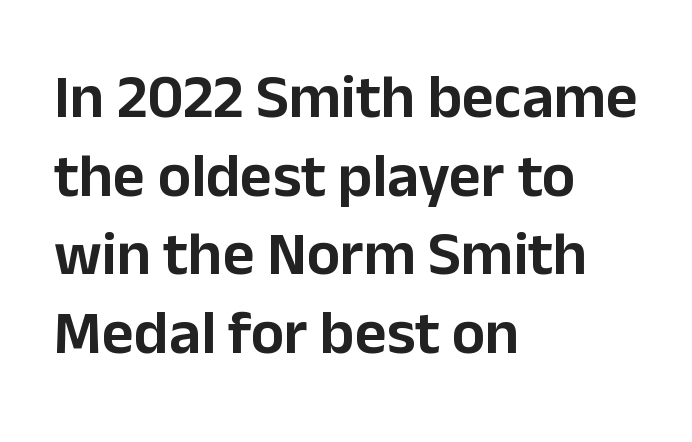
{"serif": "no", "italic": "no", "width": "normal", "stroke_contrast": "low", "x_height": "medium", "monospaced": "no", "underline": "no", "align": "left", "line_spacing": "normal", "line_spacing_ratio": 1.27, "letter_spacing": "normal", "letter_spacing_em": 0.0, "glyph_px": 62}
